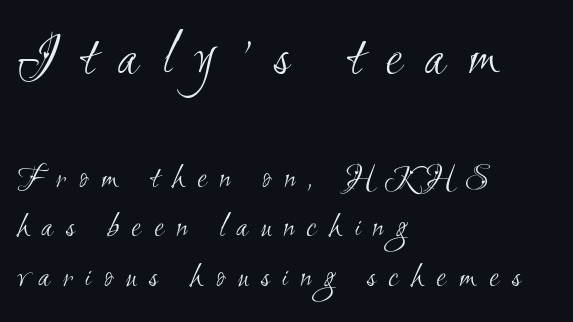
The image shows 62 px light, condensed sans-serif type; set left-aligned, normal line spacing (1.42x), unusually wide letter spacing (+0.36 em), not underlined; the first (top) block is 1.77x larger; medium stroke contrast and a small x-height.
